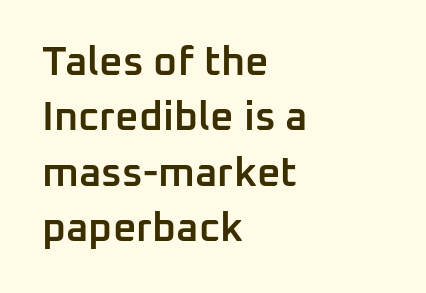
Q: Is the text bold? A: Semi-bold.
Q: Is the text italic (slanted)? A: No, it is upright.
Q: Is the typeface a serif or a sans-serif typeface? A: Sans-serif.
Q: Is the text underlined? A: No.
Q: How is the paragraph aligned? A: Left-aligned.
Q: Is the spacing between letters normal or unusually wide? A: Normal.
Q: Is the spacing between lines tight, normal or loose? A: Normal.
Q: Width (condensed, normal, or wide)? A: Normal.
Q: Stroke contrast? A: Low.
Q: x-height? A: Medium.
Q: Monospaced? A: No.
